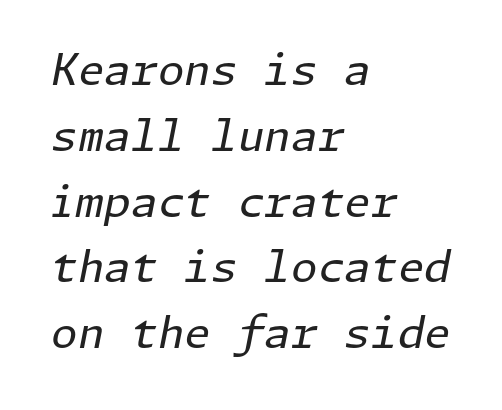
Layout note: lines flush left. If you drew a line through each stem, it would be angled. Vertical spacing — default. The area under the type is left untouched. Inter-character spacing is left at the font's built-in metrics.
